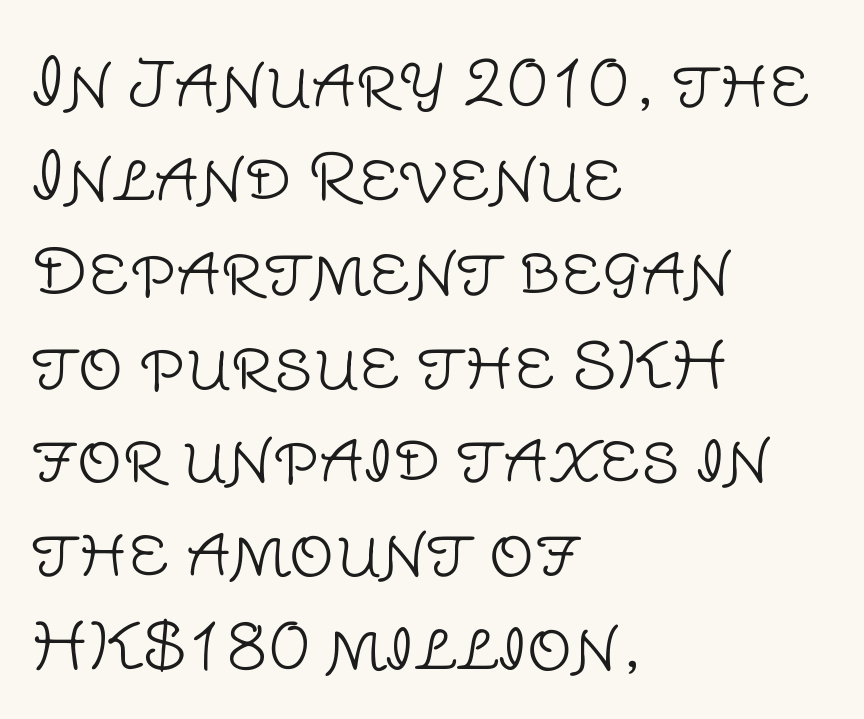
Q: Is the text bold? A: No.
Q: Is the text italic (slanted)? A: Yes.
Q: Is the typeface a serif or a sans-serif typeface? A: Sans-serif.
Q: Is the text underlined? A: No.
Q: How is the paragraph aligned? A: Left-aligned.
Q: Is the spacing between letters normal or unusually wide? A: Normal.
Q: Is the spacing between lines tight, normal or loose? A: Normal.
Q: Width (condensed, normal, or wide)? A: Normal.
Q: Stroke contrast? A: Low.
Q: x-height? A: Large.
Q: Monospaced? A: No.
